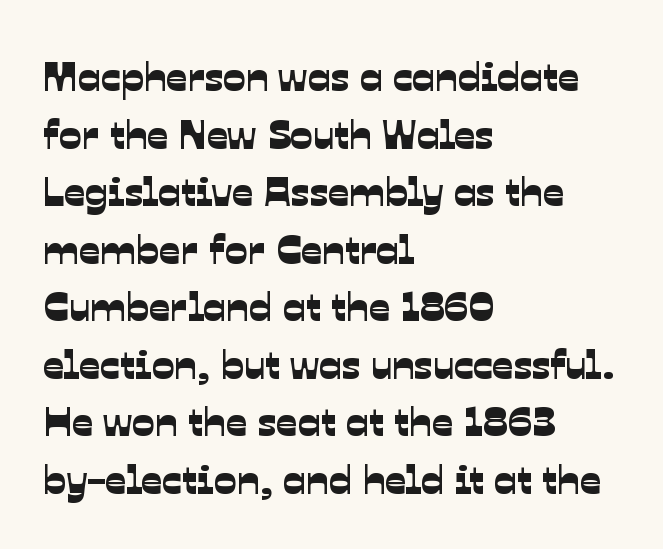
Q: Is the typeface a serif or a sans-serif typeface? A: Sans-serif.
Q: Is the text underlined? A: No.
Q: How is the paragraph aligned? A: Left-aligned.
Q: Is the spacing between letters normal or unusually wide? A: Normal.
Q: Is the spacing between lines tight, normal or loose? A: Normal.
Q: Width (condensed, normal, or wide)? A: Normal.
Q: Stroke contrast? A: Low.
Q: x-height? A: Medium.
Q: Monospaced? A: No.
